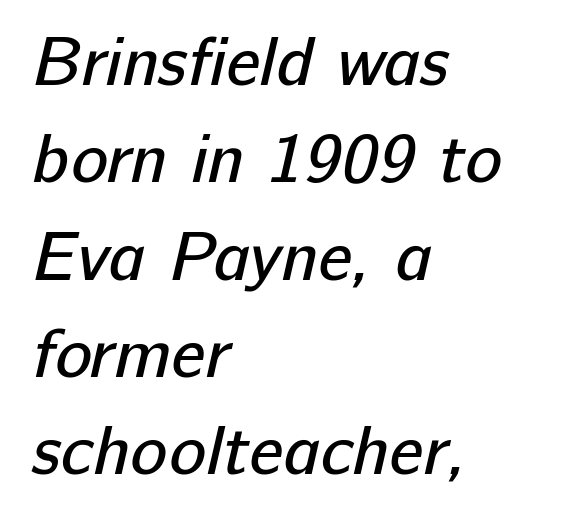
{"serif": "no", "bold": "no", "weight": "regular", "width": "normal", "stroke_contrast": "low", "x_height": "medium", "monospaced": "no", "underline": "no", "align": "left", "line_spacing": "normal", "line_spacing_ratio": 1.41, "letter_spacing": "normal", "letter_spacing_em": 0.0, "glyph_px": 69}
